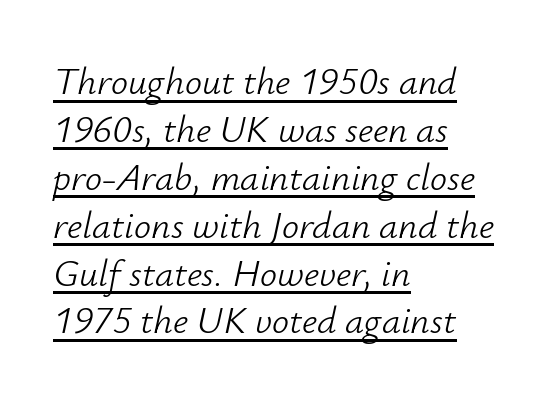
The image shows 38 px light type, italic (leaning right); set left-aligned, normal line spacing (1.26x), normal letter spacing, underlined; low stroke contrast and a small x-height.
